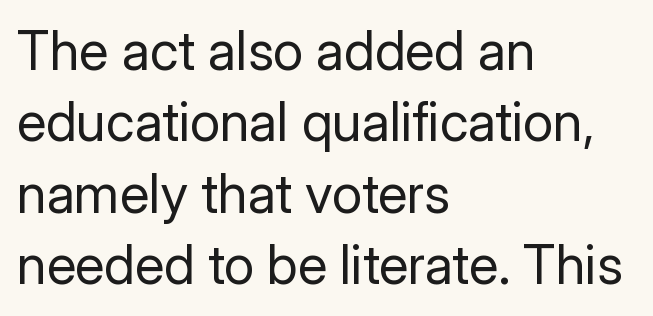
Q: Is the text bold? A: No.
Q: Is the text italic (slanted)? A: No, it is upright.
Q: Is the typeface a serif or a sans-serif typeface? A: Sans-serif.
Q: Is the text underlined? A: No.
Q: How is the paragraph aligned? A: Left-aligned.
Q: Is the spacing between letters normal or unusually wide? A: Normal.
Q: Is the spacing between lines tight, normal or loose? A: Normal.
Q: Width (condensed, normal, or wide)? A: Normal.
Q: Stroke contrast? A: Low.
Q: x-height? A: Medium.
Q: Monospaced? A: No.
